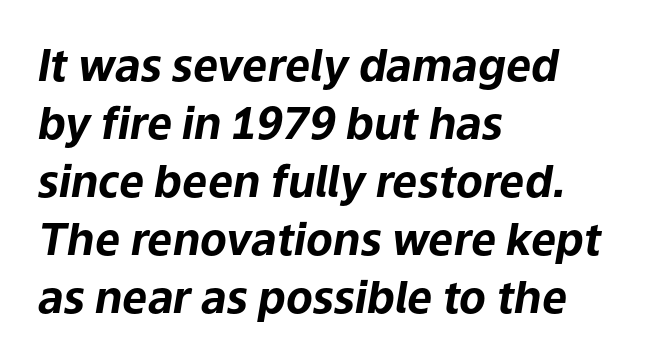
The image shows 44 px bold type, italic (leaning right); set left-aligned, normal line spacing (1.32x), normal letter spacing, not underlined; low stroke contrast and a medium x-height.
